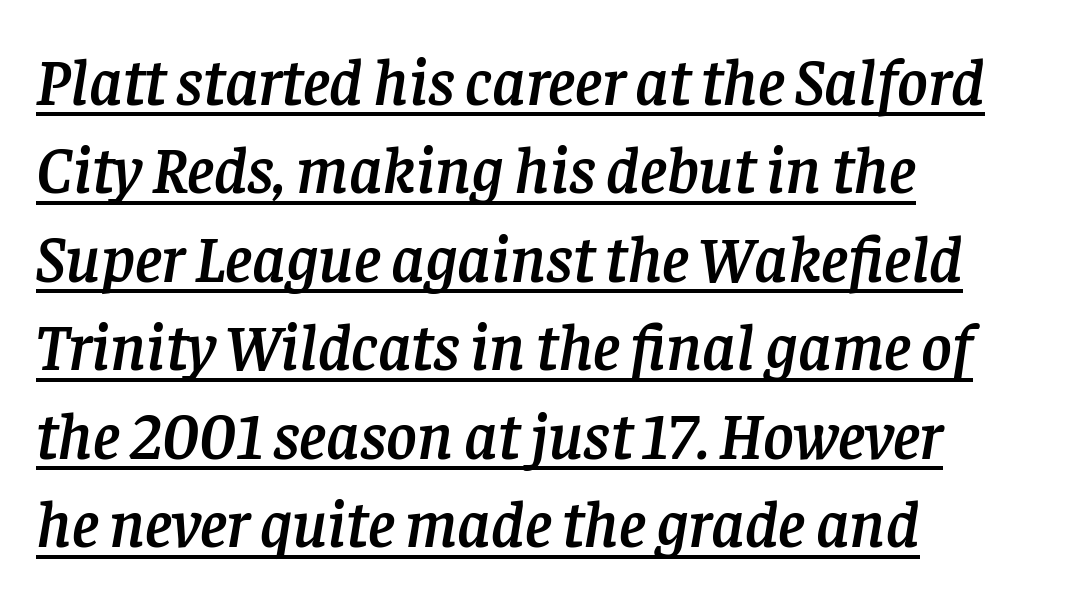
Q: Is the text italic (slanted)? A: Yes, it leans right by about 8 degrees.
Q: Is the typeface a serif or a sans-serif typeface? A: Serif.
Q: Is the text underlined? A: Yes.
Q: How is the paragraph aligned? A: Left-aligned.
Q: Is the spacing between letters normal or unusually wide? A: Normal.
Q: Is the spacing between lines tight, normal or loose? A: Normal.
Q: Width (condensed, normal, or wide)? A: Normal.
Q: Stroke contrast? A: Low.
Q: x-height? A: Large.
Q: Monospaced? A: No.
